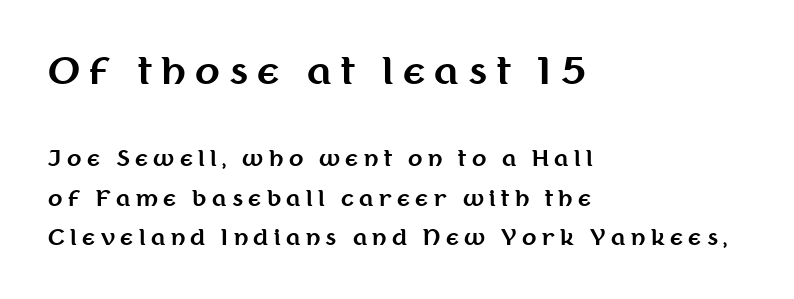
{"serif": "no", "italic": "no", "bold": "yes", "weight": "bold", "width": "normal", "stroke_contrast": "medium", "x_height": "medium", "monospaced": "no", "underline": "no", "align": "left", "line_spacing_ratio": 1.89, "letter_spacing": "wide", "letter_spacing_em": 0.26, "larger_block": "first", "size_ratio": 1.71, "glyph_px": 36}
